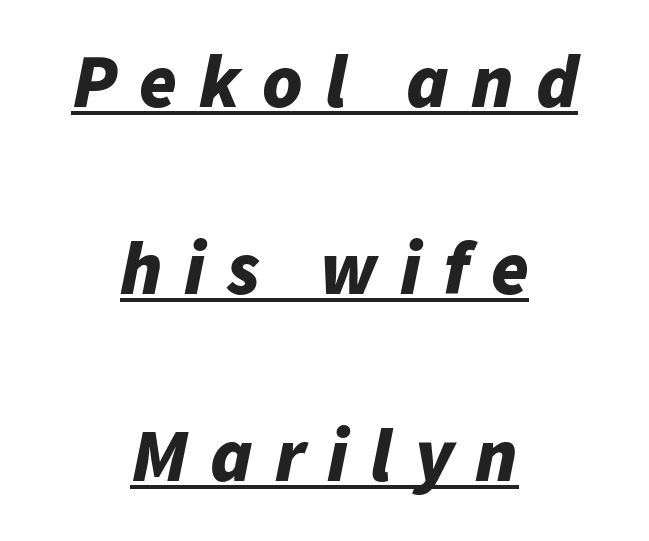
{"italic": "yes", "lean": "right", "slant_degrees": 11, "bold": "yes", "weight": "bold", "width": "normal", "stroke_contrast": "low", "x_height": "medium", "monospaced": "no", "underline": "yes", "align": "center", "line_spacing": "loose", "line_spacing_ratio": 2.46, "letter_spacing": "wide", "letter_spacing_em": 0.29, "glyph_px": 76}
